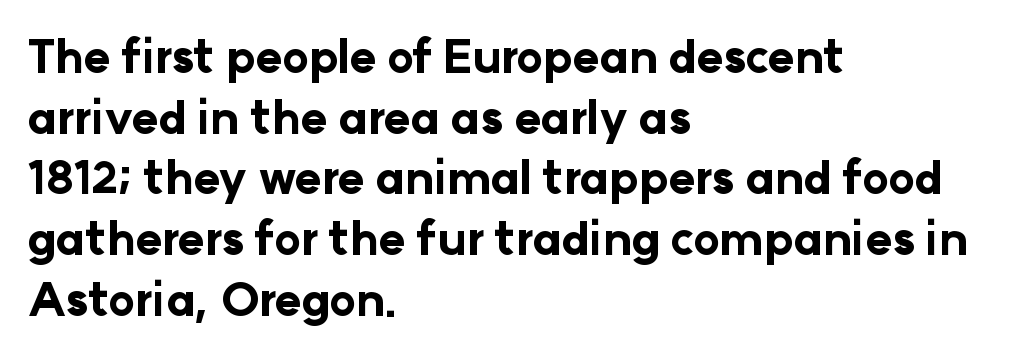
The image shows 45 px bold sans-serif type, upright; set left-aligned, normal line spacing (1.35x), normal letter spacing, not underlined; low stroke contrast and a medium x-height.
